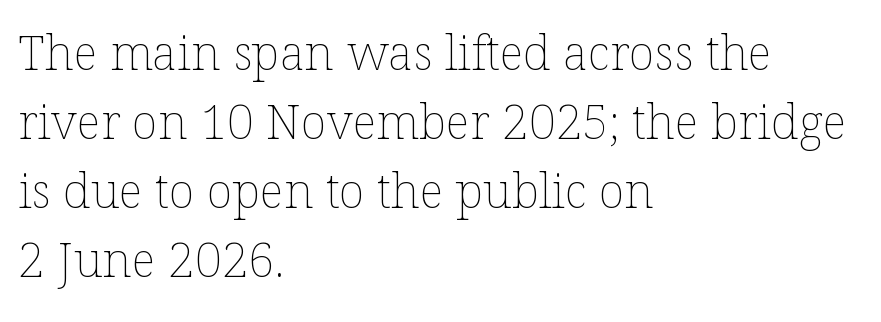
Q: Is the text bold? A: No.
Q: Is the text italic (slanted)? A: No, it is upright.
Q: Is the text underlined? A: No.
Q: How is the paragraph aligned? A: Left-aligned.
Q: Is the spacing between letters normal or unusually wide? A: Normal.
Q: Is the spacing between lines tight, normal or loose? A: Normal.
Q: Width (condensed, normal, or wide)? A: Normal.
Q: Stroke contrast? A: Low.
Q: x-height? A: Medium.
Q: Monospaced? A: No.
